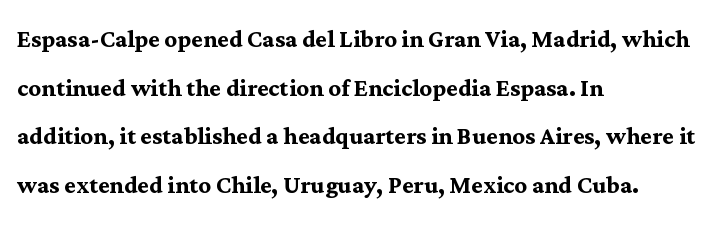
Q: Is the text bold? A: Yes.
Q: Is the text italic (slanted)? A: No, it is upright.
Q: Is the typeface a serif or a sans-serif typeface? A: Serif.
Q: Is the text underlined? A: No.
Q: How is the paragraph aligned? A: Left-aligned.
Q: Is the spacing between letters normal or unusually wide? A: Normal.
Q: Is the spacing between lines tight, normal or loose? A: Normal.
Q: Width (condensed, normal, or wide)? A: Normal.
Q: Stroke contrast? A: Medium.
Q: x-height? A: Medium.
Q: Monospaced? A: No.
